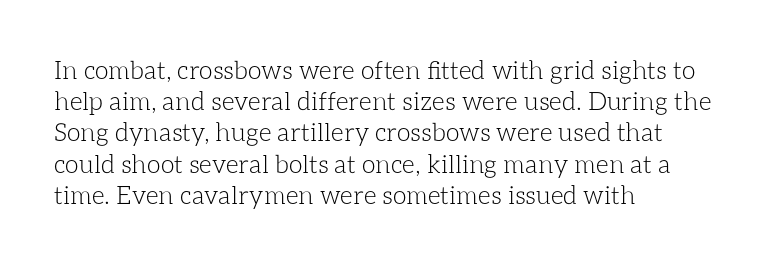
Q: Is the text bold? A: No.
Q: Is the text italic (slanted)? A: No, it is upright.
Q: Is the text underlined? A: No.
Q: How is the paragraph aligned? A: Left-aligned.
Q: Is the spacing between letters normal or unusually wide? A: Normal.
Q: Is the spacing between lines tight, normal or loose? A: Normal.
